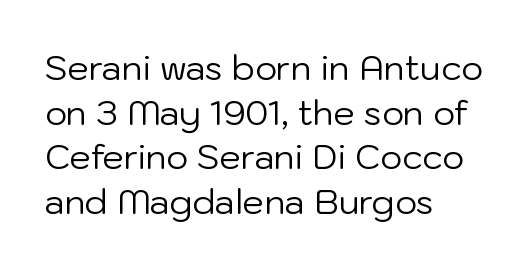
The image shows 34 px regular-weight sans-serif type, upright; set left-aligned, normal line spacing (1.31x), normal letter spacing, not underlined; low stroke contrast and a medium x-height.
